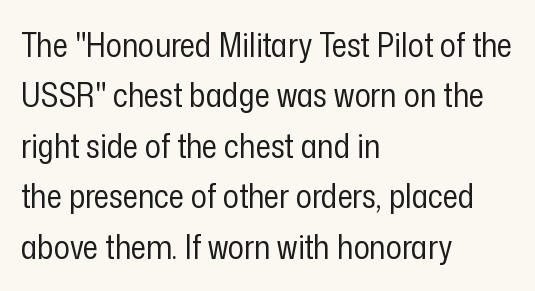
{"serif": "no", "italic": "no", "bold": "no", "weight": "regular", "width": "condensed", "stroke_contrast": "low", "x_height": "medium", "monospaced": "no", "underline": "no", "align": "left", "line_spacing": "normal", "line_spacing_ratio": 1.53, "letter_spacing": "normal", "letter_spacing_em": 0.0, "glyph_px": 33}
